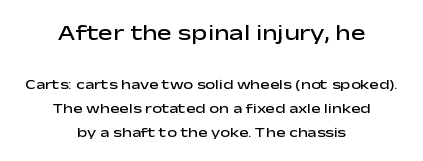
Compared with a flush-left layout, this one balances lines on the center instead. Look at the glyph heights: the upper group is clearly the bigger setting. Emphasis by weight is partial: semibold. Is there any slant? The stems are plumb. This sample uses plain, unmodified letter spacing.
